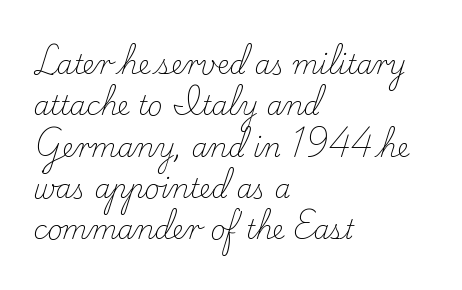
Q: Is the text bold? A: No.
Q: Is the text italic (slanted)? A: Yes.
Q: Is the text underlined? A: No.
Q: How is the paragraph aligned? A: Left-aligned.
Q: Is the spacing between letters normal or unusually wide? A: Normal.
Q: Is the spacing between lines tight, normal or loose? A: Normal.
